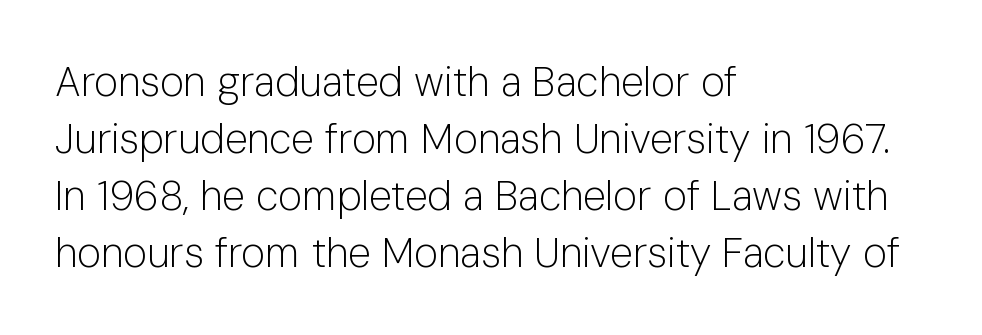
The image shows 41 px light sans-serif type, upright; set left-aligned, normal line spacing (1.39x), normal letter spacing, not underlined; low stroke contrast and a medium x-height.
